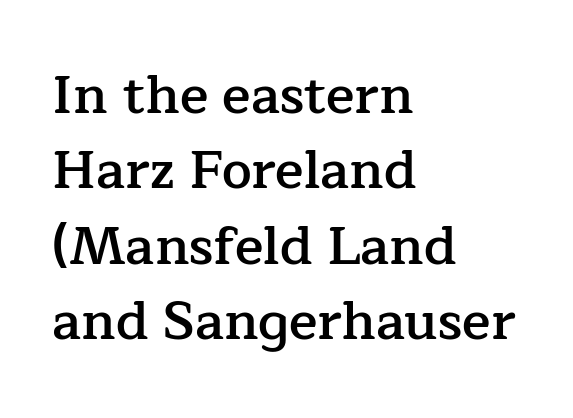
Unlike a clean sans, this face finishes its strokes with serifs. Is the type bold? Partly — it's a semibold, heavier than regular but not fully bold. The space directly below the letters is spotless. Here the designer chose a conventional face with non-uniform glyph widths. The vertical gap from one line to the next is medium. The lettering stays uniformly vertical, giving the passage a roman look.
